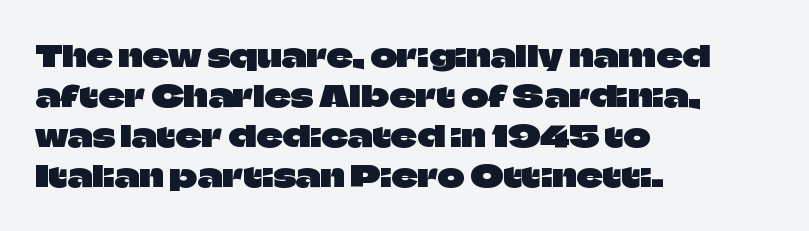
The image shows 29 px sans-serif type, upright; set left-aligned, normal line spacing (1.38x), normal letter spacing, not underlined; low stroke contrast and a large x-height.
